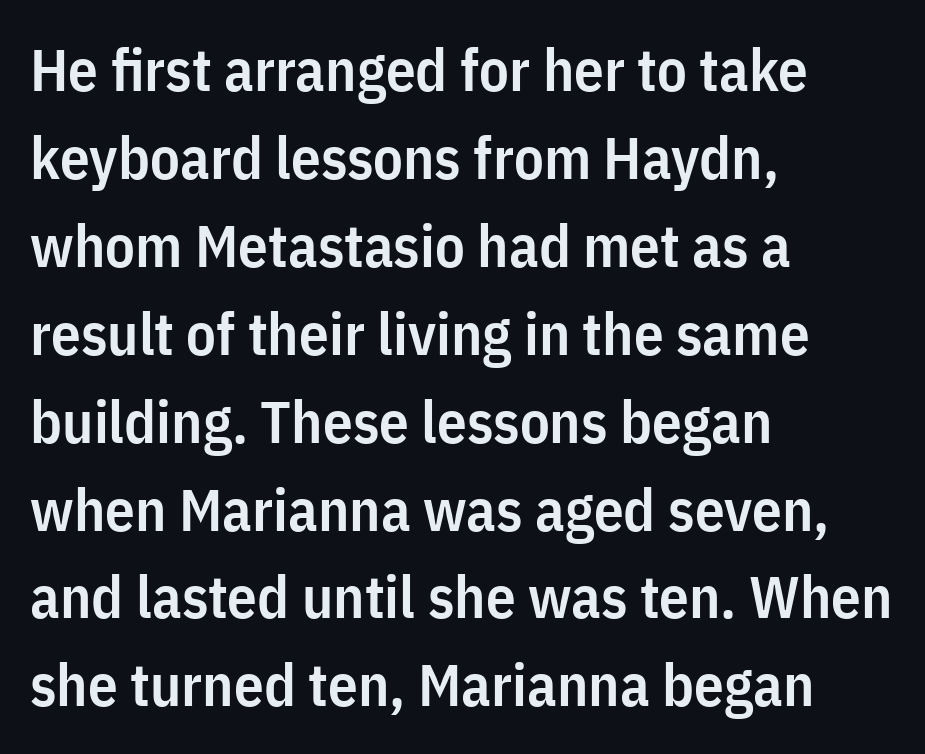
The lines are quadded left. Nobody drew a line under any word here. Classification — sans serif. Spacing between characters is what you'd get straight out of the box. Italic? Not at all — the glyphs are vertical.
